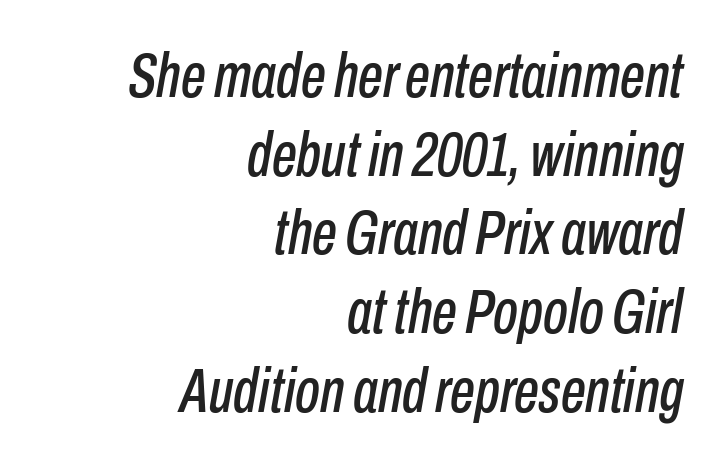
This sample uses an oblique cut, with every glyph tilted off the vertical. The line texture is even and compact thanks to regular tracking. Does the leading feel generous? No, just average. Every row of glyphs terminates at an identical x-position on the right.
